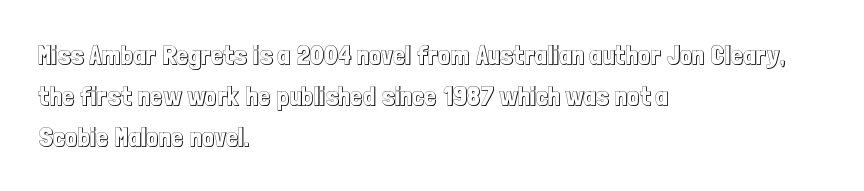
The typography opts for an upright posture over an oblique one. Descenders hang freely into open space. The rag falls on the right side of this text block. No extra tracking has been applied to these lines. Does the leading feel generous? No, just average.
